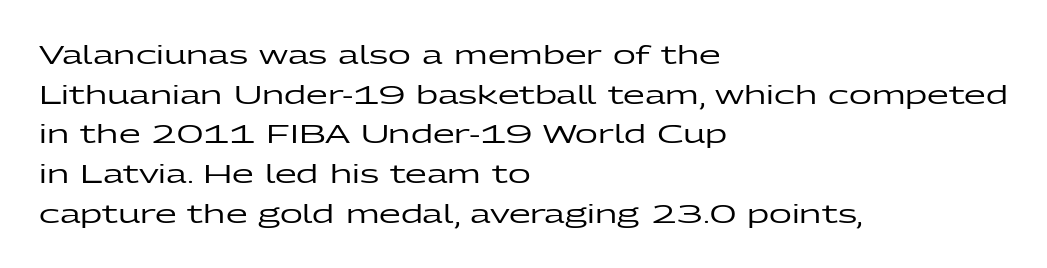
The image shows 25 px text type, upright; set left-aligned, normal line spacing (1.59x), normal letter spacing, not underlined.
